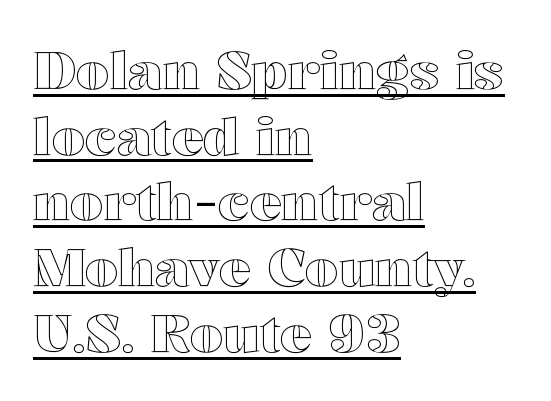
The image shows 53 px wide type, upright; set left-aligned, line spacing 1.24x, normal letter spacing, underlined; a medium x-height.
